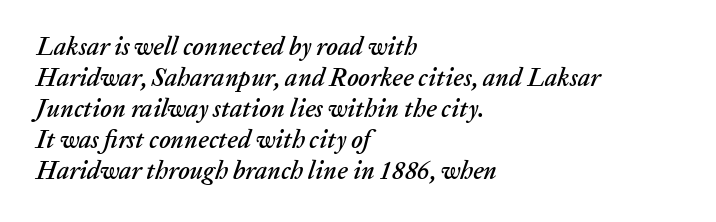
The letters sit at their default tracking, neither squeezed nor spread. These lines were composed using italics. The baseline area is clear. Each line starts at the same left margin while the right side varies.
